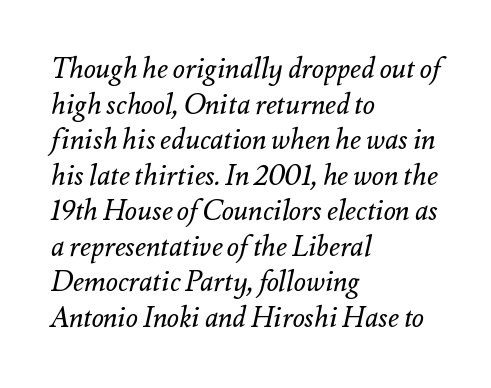
{"italic": "yes", "lean": "right", "slant_degrees": 12, "bold": "no", "weight": "regular", "width": "normal", "stroke_contrast": "medium", "x_height": "small", "monospaced": "no", "underline": "no", "align": "left", "line_spacing": "normal", "line_spacing_ratio": 1.27, "letter_spacing": "normal", "letter_spacing_em": 0.0, "glyph_px": 28}
